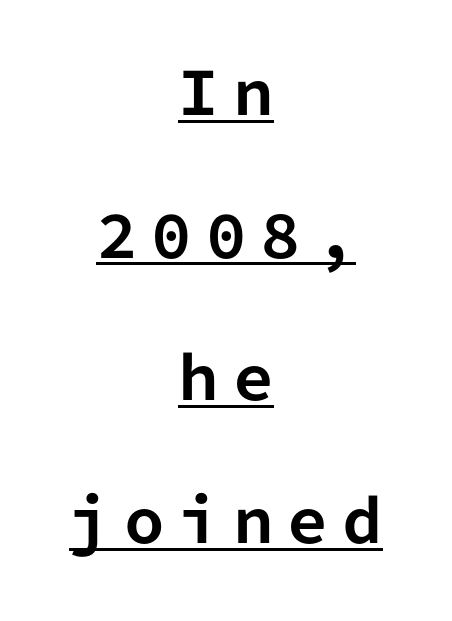
{"serif": "no", "italic": "no", "bold": "yes", "weight": "bold", "width": "normal", "stroke_contrast": "low", "x_height": "medium", "monospaced": "yes", "underline": "yes", "align": "center", "line_spacing": "loose", "line_spacing_ratio": 2.46, "letter_spacing": "wide", "letter_spacing_em": 0.24, "glyph_px": 58}
